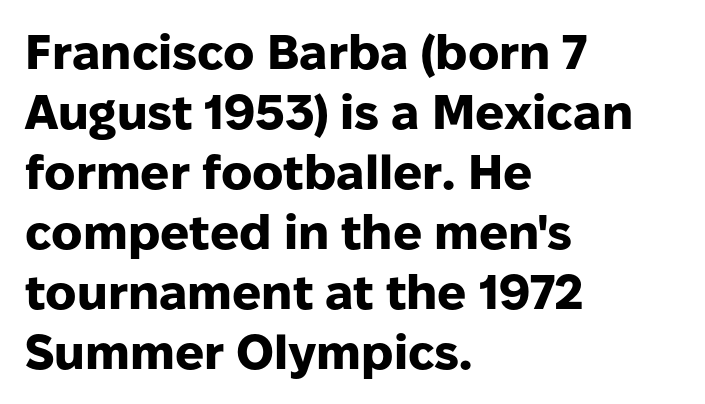
{"serif": "no", "italic": "no", "bold": "yes", "weight": "heavy", "width": "normal", "stroke_contrast": "low", "x_height": "medium", "monospaced": "no", "underline": "no", "align": "left", "line_spacing": "normal", "line_spacing_ratio": 1.25, "letter_spacing": "normal", "letter_spacing_em": 0.0, "glyph_px": 48}
